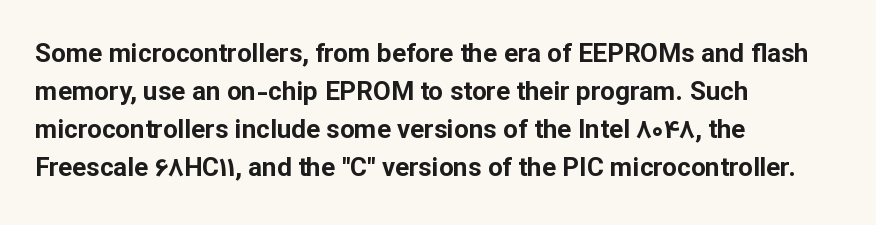
The image shows 26 px bold type, upright; set left-aligned, normal line spacing (1.46x), normal letter spacing, not underlined.
